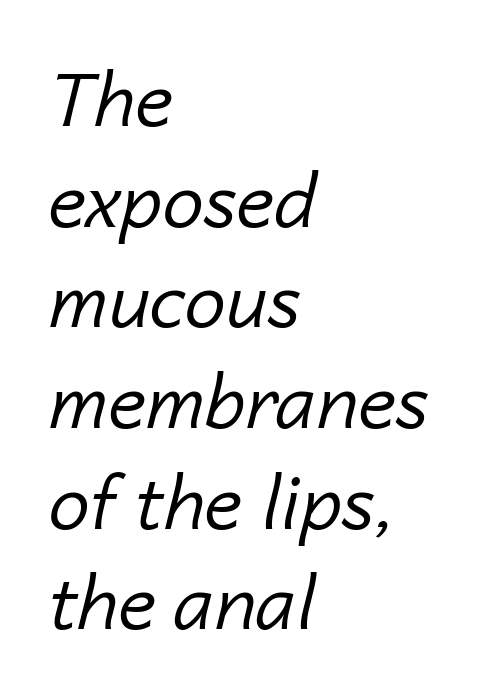
{"italic": "yes", "lean": "right", "slant_degrees": 14, "bold": "no", "weight": "regular", "width": "normal", "stroke_contrast": "low", "x_height": "medium", "monospaced": "no", "underline": "no", "align": "left", "line_spacing": "normal", "line_spacing_ratio": 1.36, "letter_spacing": "normal", "letter_spacing_em": 0.0, "glyph_px": 74}
